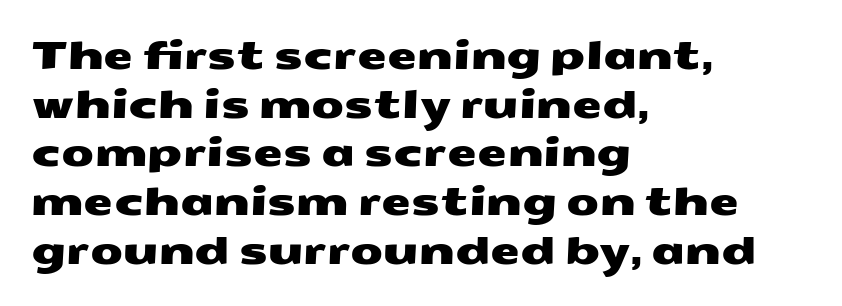
Q: Is the typeface a serif or a sans-serif typeface? A: Sans-serif.
Q: Is the text underlined? A: No.
Q: How is the paragraph aligned? A: Left-aligned.
Q: Is the spacing between letters normal or unusually wide? A: Normal.
Q: Is the spacing between lines tight, normal or loose? A: Normal.
Q: Width (condensed, normal, or wide)? A: Wide.
Q: Stroke contrast? A: Medium.
Q: x-height? A: Medium.
Q: Monospaced? A: No.
